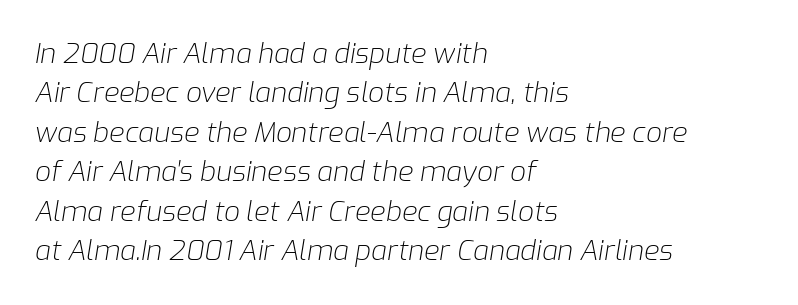
{"italic": "yes", "lean": "right", "slant_degrees": 9, "bold": "no", "weight": "light", "width": "normal", "stroke_contrast": "low", "x_height": "medium", "monospaced": "no", "underline": "no", "align": "left", "line_spacing": "normal", "line_spacing_ratio": 1.41, "letter_spacing": "normal", "letter_spacing_em": 0.0, "glyph_px": 28}
